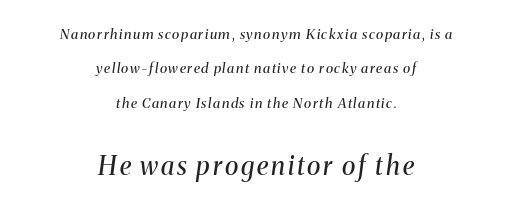
{"italic": "yes", "lean": "right", "slant_degrees": 8, "bold": "no", "underline": "no", "align": "center", "line_spacing": "loose", "line_spacing_ratio": 2.46, "larger_block": "second", "size_ratio": 1.86, "glyph_px": 26}
